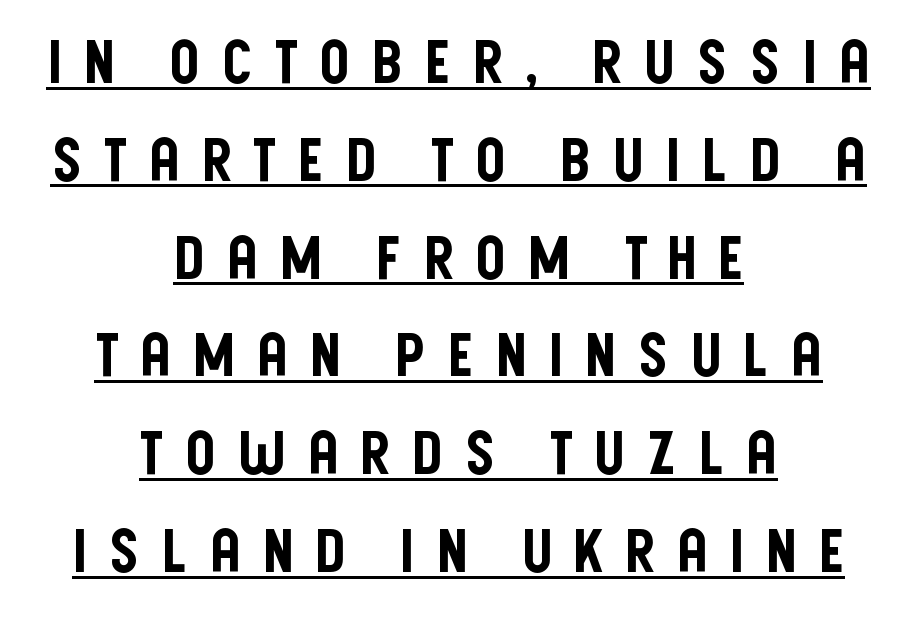
{"serif": "no", "italic": "no", "width": "condensed", "stroke_contrast": "low", "x_height": "large", "monospaced": "no", "underline": "yes", "align": "center", "line_spacing": "normal", "line_spacing_ratio": 1.63, "letter_spacing": "wide", "letter_spacing_em": 0.34, "glyph_px": 60}
